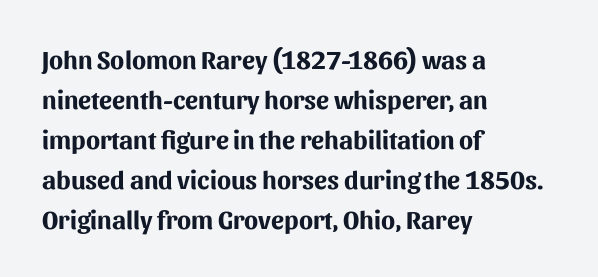
The letterforms sit shoulder to shoulder at normal distance. If you measured baseline to baseline, you'd find a middling distance. The specimen omits any rule beneath the text block's lines. These lines stack with their left ends in a neat column.
